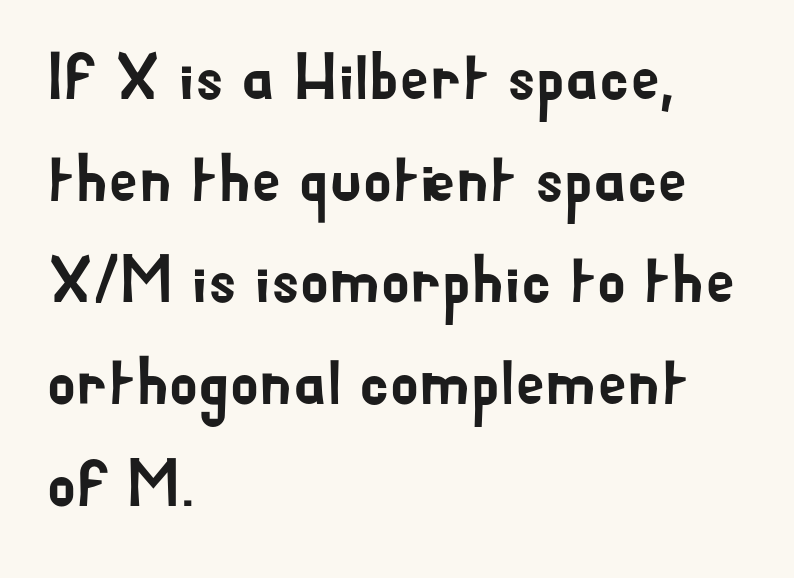
{"serif": "no", "italic": "no", "width": "normal", "stroke_contrast": "low", "x_height": "small", "monospaced": "no", "underline": "no", "align": "left", "line_spacing": "normal", "line_spacing_ratio": 1.54, "letter_spacing": "normal", "letter_spacing_em": 0.0, "glyph_px": 66}
